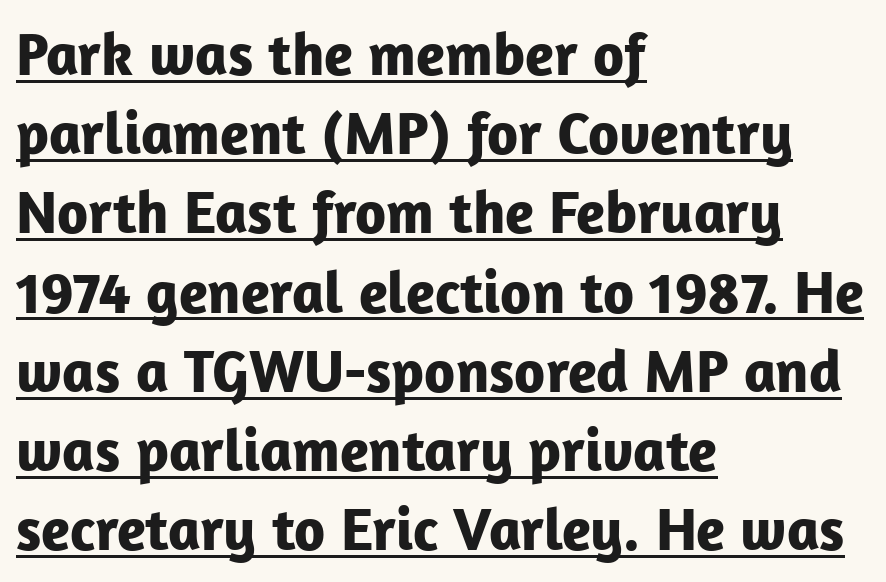
Q: Is the text bold? A: Yes.
Q: Is the text italic (slanted)? A: No, it is upright.
Q: Is the typeface a serif or a sans-serif typeface? A: Sans-serif.
Q: Is the text underlined? A: Yes.
Q: How is the paragraph aligned? A: Left-aligned.
Q: Is the spacing between letters normal or unusually wide? A: Normal.
Q: Is the spacing between lines tight, normal or loose? A: Normal.
Q: Width (condensed, normal, or wide)? A: Normal.
Q: Stroke contrast? A: Low.
Q: x-height? A: Medium.
Q: Monospaced? A: No.
